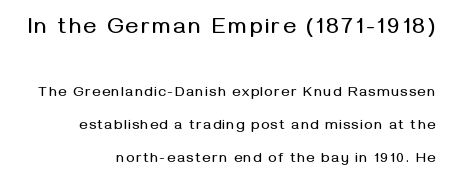
These lines were composed using upright roman letters. The foot of each line stays bare and open. The initial chunk of copy outweighs the following chunk in type size. Widely set lines give the paragraph a tall, airy silhouette. The rendering anchors every line to the right-hand side.
